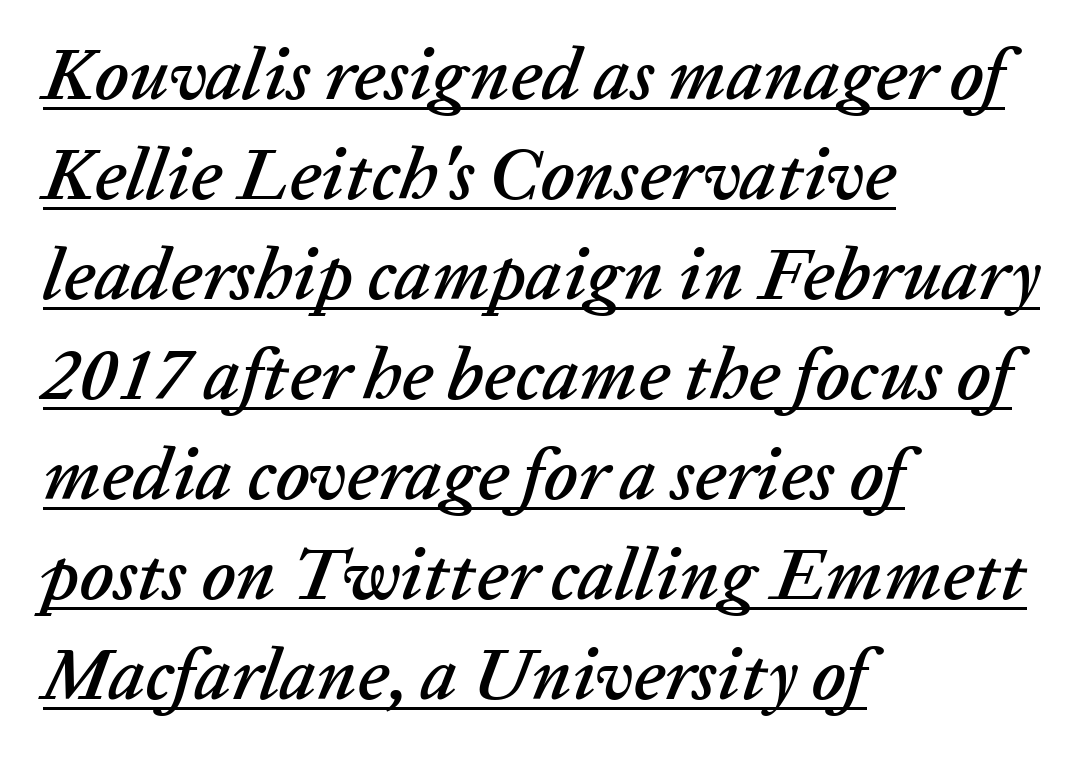
The image shows 73 px text type, italic (leaning right); set left-aligned, normal line spacing (1.37x), normal letter spacing, underlined; low stroke contrast and a medium x-height.
